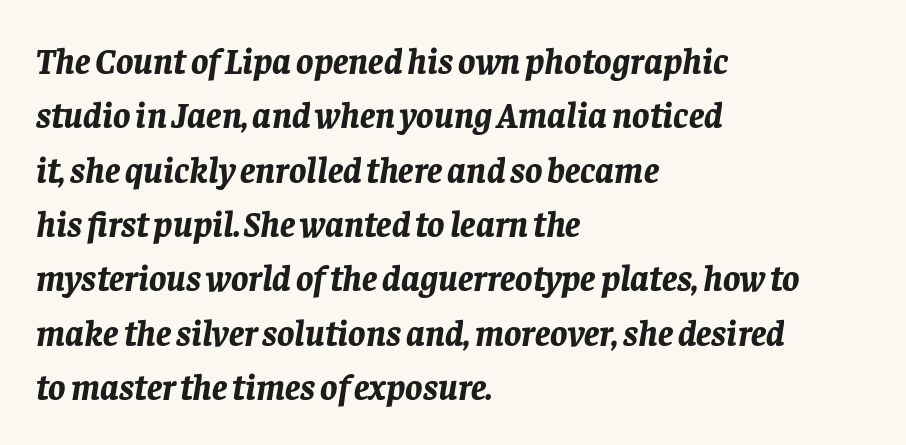
The image shows 36 px bold type, italic (leaning right); set left-aligned, normal line spacing (1.51x), normal letter spacing, not underlined; low stroke contrast and a large x-height.
